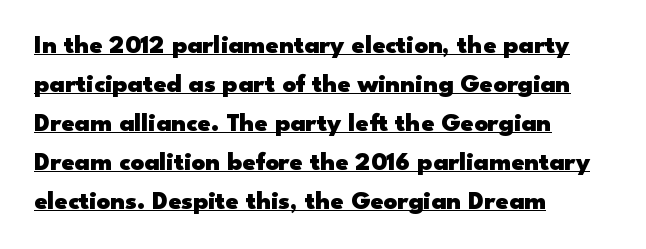
{"italic": "no", "bold": "yes", "underline": "yes", "align": "left", "line_spacing": "normal", "line_spacing_ratio": 1.5, "letter_spacing": "normal", "letter_spacing_em": 0.0, "glyph_px": 26}
